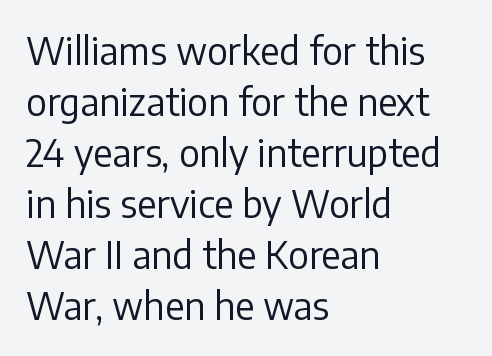
Q: Is the text bold? A: No.
Q: Is the text italic (slanted)? A: No, it is upright.
Q: Is the typeface a serif or a sans-serif typeface? A: Sans-serif.
Q: Is the text underlined? A: No.
Q: How is the paragraph aligned? A: Left-aligned.
Q: Is the spacing between letters normal or unusually wide? A: Normal.
Q: Is the spacing between lines tight, normal or loose? A: Normal.
Q: Width (condensed, normal, or wide)? A: Normal.
Q: Stroke contrast? A: Low.
Q: x-height? A: Medium.
Q: Monospaced? A: No.
